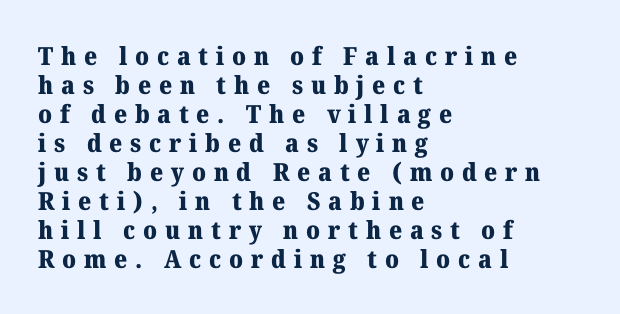
Vertical strokes here are truly vertical. Between one letter and the next there's a generous, obvious gap. Notice how thick the strokes are: this is what a full bold looks like. The space directly below the letters is spotless. These lines are set flush left with a ragged right edge.
